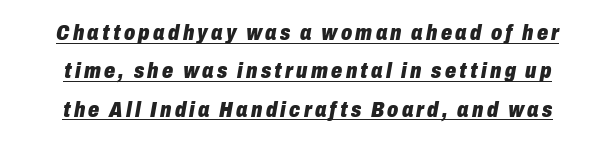
The image shows 22 px bold type, italic (leaning right); set line spacing 1.74x, underlined.
